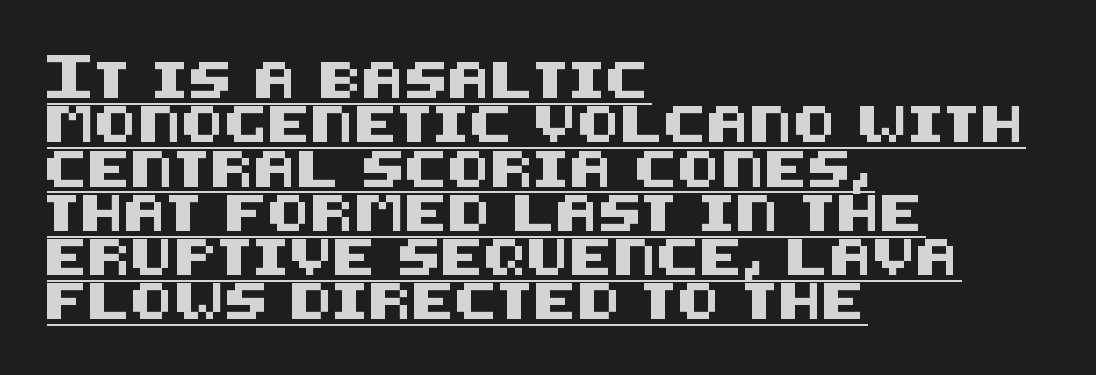
The letters carry no serifs — their stems end cleanly without finishing strokes. The typography opts for an upright posture over an oblique one. Tracking value appears to be zero — textbook default spacing. Each line of the rendering has a horizontal stroke beneath the glyphs. The ragged edge is on the right, which tells us the setting is flush left.
